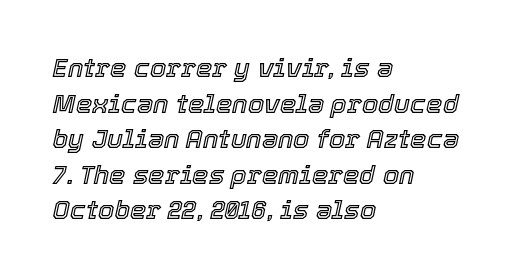
Q: Is the text italic (slanted)? A: Yes, it leans right by about 12 degrees.
Q: Is the text underlined? A: No.
Q: How is the paragraph aligned? A: Left-aligned.
Q: Is the spacing between letters normal or unusually wide? A: Normal.
Q: Is the spacing between lines tight, normal or loose? A: Normal.
